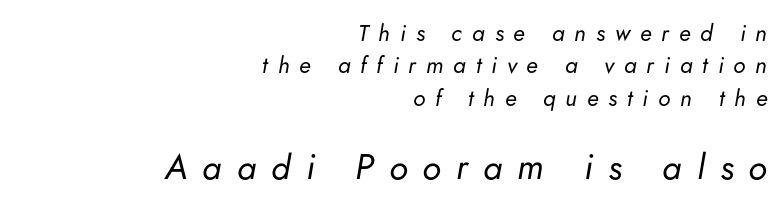
{"italic": "yes", "lean": "right", "slant_degrees": 5, "bold": "no", "weight": "regular", "width": "normal", "stroke_contrast": "low", "x_height": "small", "monospaced": "no", "underline": "no", "align": "right", "line_spacing": "normal", "line_spacing_ratio": 1.41, "letter_spacing": "wide", "letter_spacing_em": 0.43, "larger_block": "second", "size_ratio": 1.52, "glyph_px": 35}
